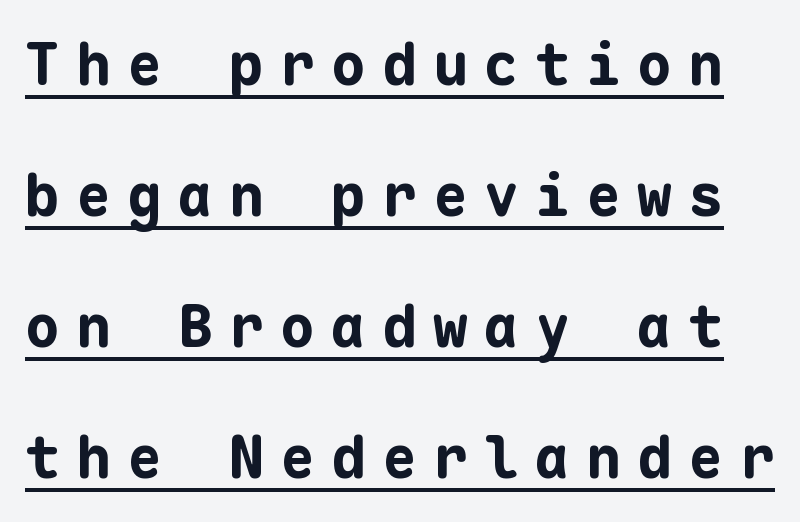
Q: Is the text bold? A: Yes.
Q: Is the text italic (slanted)? A: No, it is upright.
Q: Is the typeface a serif or a sans-serif typeface? A: Sans-serif.
Q: Is the text underlined? A: Yes.
Q: Is the spacing between letters normal or unusually wide? A: Unusually wide.
Q: Is the spacing between lines tight, normal or loose? A: Loose.
Q: Width (condensed, normal, or wide)? A: Normal.
Q: Stroke contrast? A: Low.
Q: x-height? A: Medium.
Q: Monospaced? A: Yes.
